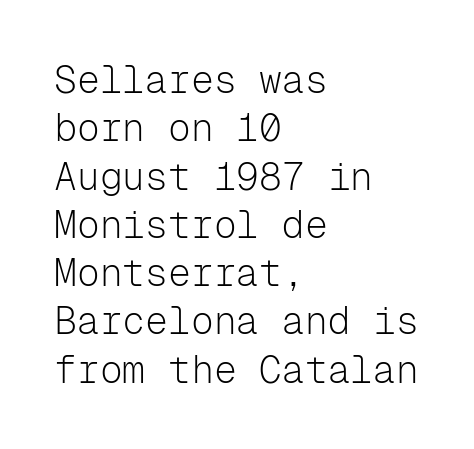
A normal amount of white space separates one row of letters from the next. Quick note: not italic, upright. The rendering anchors every line to the left-hand side. The weight tops out at a normal text grade. The rendering shows plain stroke endings on the letterforms — a sans-serif design. Glyph-to-glyph distance matches everyday printed text.
